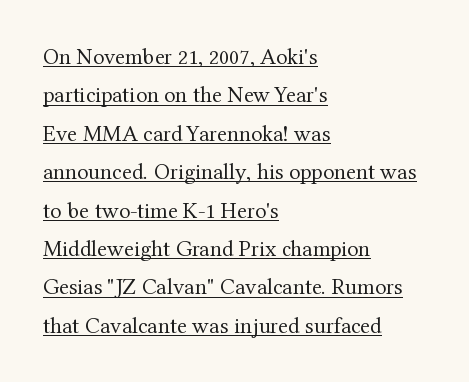
Q: Is the text bold? A: No.
Q: Is the text italic (slanted)? A: No, it is upright.
Q: Is the text underlined? A: Yes.
Q: How is the paragraph aligned? A: Left-aligned.
Q: Is the spacing between letters normal or unusually wide? A: Normal.
Q: Is the spacing between lines tight, normal or loose? A: Normal.
